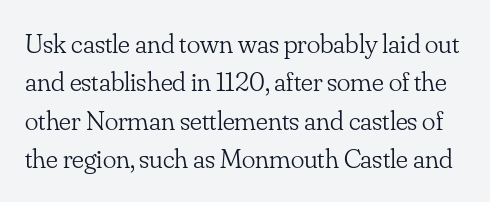
The image shows 28 px light serif type, upright; set normal line spacing (1.37x), normal letter spacing, not underlined; low stroke contrast and a small x-height.
